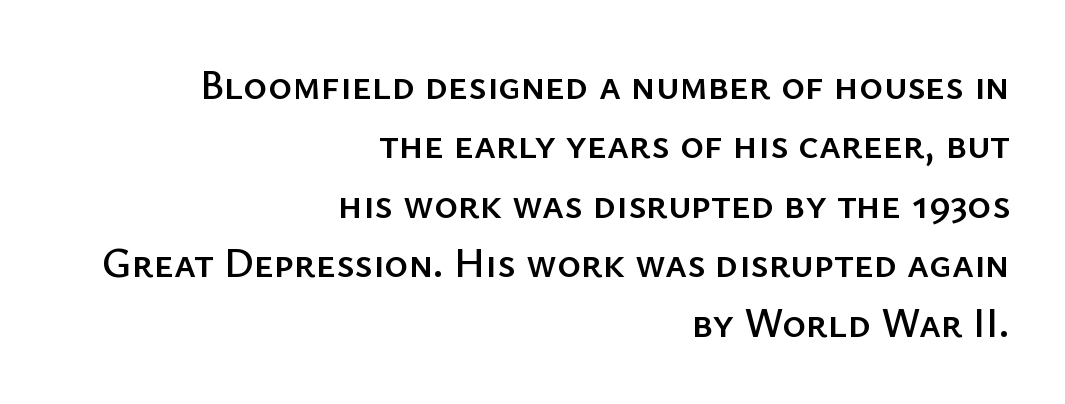
Q: Is the text italic (slanted)? A: No, it is upright.
Q: Is the typeface a serif or a sans-serif typeface? A: Sans-serif.
Q: Is the text underlined? A: No.
Q: How is the paragraph aligned? A: Right-aligned.
Q: Is the spacing between letters normal or unusually wide? A: Normal.
Q: Is the spacing between lines tight, normal or loose? A: Normal.
Q: Width (condensed, normal, or wide)? A: Normal.
Q: Stroke contrast? A: Low.
Q: x-height? A: Medium.
Q: Monospaced? A: No.
